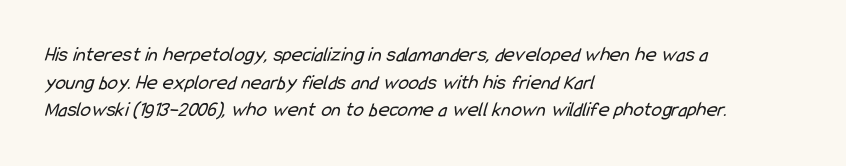
Q: Is the text bold? A: No.
Q: Is the text underlined? A: No.
Q: How is the paragraph aligned? A: Left-aligned.
Q: Is the spacing between letters normal or unusually wide? A: Normal.
Q: Is the spacing between lines tight, normal or loose? A: Normal.
